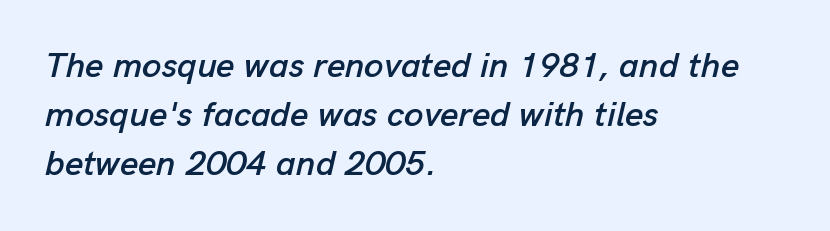
{"italic": "yes", "lean": "right", "slant_degrees": 13, "width": "normal", "stroke_contrast": "low", "x_height": "medium", "monospaced": "no", "underline": "no", "align": "left", "line_spacing": "normal", "line_spacing_ratio": 1.4, "letter_spacing": "normal", "letter_spacing_em": 0.0, "glyph_px": 35}
